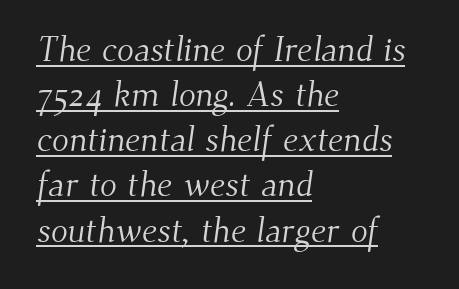
Teacher's note: observe the even left margin — that is flush-left alignment. The letters carry serifs — small finishing strokes at the ends of their stems. The rendering uses a moderate line-height, typical for paragraphs. Think standard paragraph weight, or any step lighter than that. Each letter keeps its own natural width here, so spacing adapts to shape. Like a heading marked for emphasis, these lines bear an underscore.
